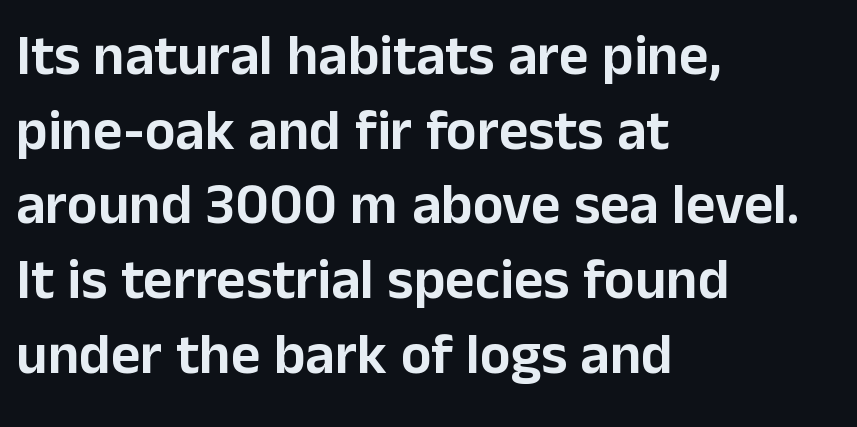
Q: Is the text italic (slanted)? A: No, it is upright.
Q: Is the typeface a serif or a sans-serif typeface? A: Sans-serif.
Q: Is the text underlined? A: No.
Q: How is the paragraph aligned? A: Left-aligned.
Q: Is the spacing between letters normal or unusually wide? A: Normal.
Q: Is the spacing between lines tight, normal or loose? A: Normal.
Q: Width (condensed, normal, or wide)? A: Normal.
Q: Stroke contrast? A: Low.
Q: x-height? A: Medium.
Q: Monospaced? A: No.
